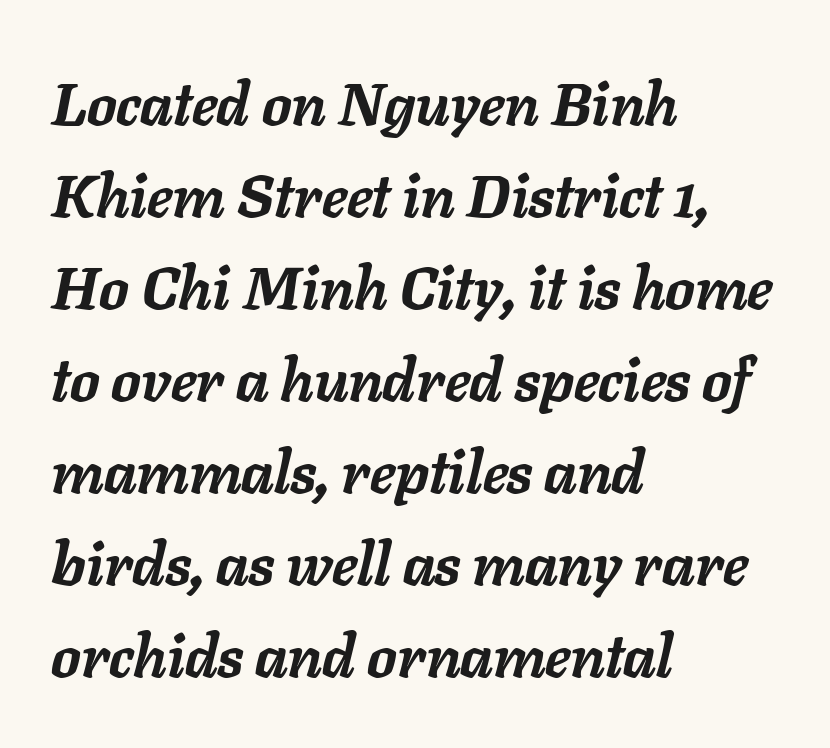
Q: Is the text bold? A: Yes.
Q: Is the text italic (slanted)? A: Yes, it leans right by about 11 degrees.
Q: Is the text underlined? A: No.
Q: How is the paragraph aligned? A: Left-aligned.
Q: Is the spacing between letters normal or unusually wide? A: Normal.
Q: Is the spacing between lines tight, normal or loose? A: Normal.
Q: Width (condensed, normal, or wide)? A: Normal.
Q: Stroke contrast? A: Low.
Q: x-height? A: Medium.
Q: Monospaced? A: No.
